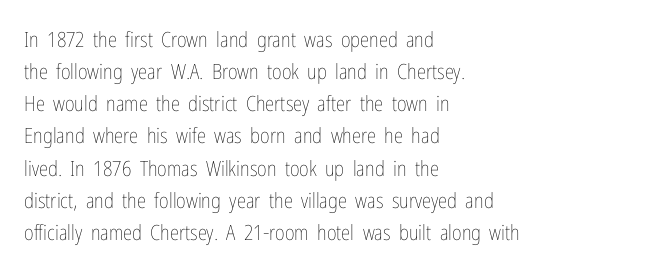
Is the block centered? No — it sits flush against the left margin. Honestly, the row spacing looks completely unremarkable. Check under the words: just untouched page. Ascenders rise straight up at ninety degrees. Nobody touched the tracking dial on this one.
